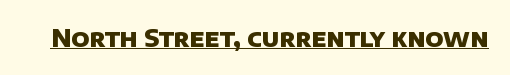
Emphasis by weight is at full strength: bold. Look at the tracking — it's just the regular setting, nothing added. Does a line run under the words? Yes, clearly.
